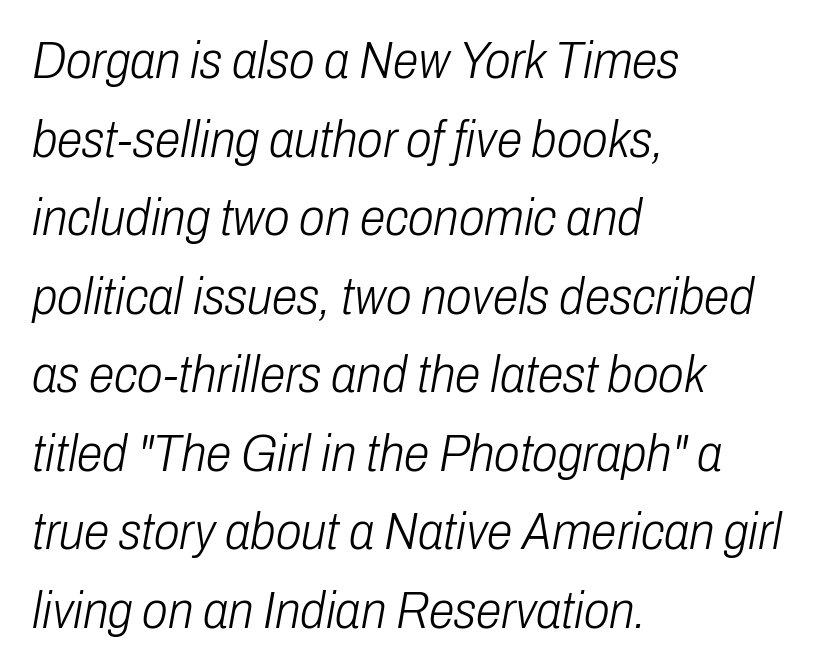
Q: Is the text bold? A: No.
Q: Is the text italic (slanted)? A: Yes, it leans right by about 10 degrees.
Q: Is the text underlined? A: No.
Q: How is the paragraph aligned? A: Left-aligned.
Q: Is the spacing between letters normal or unusually wide? A: Normal.
Q: Is the spacing between lines tight, normal or loose? A: Normal.
Q: Width (condensed, normal, or wide)? A: Condensed.
Q: Stroke contrast? A: Low.
Q: x-height? A: Medium.
Q: Monospaced? A: No.
